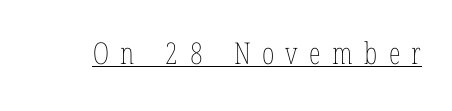
Q: Is the text bold? A: No.
Q: Is the text italic (slanted)? A: No, it is upright.
Q: Is the text underlined? A: Yes.
Q: Is the spacing between letters normal or unusually wide? A: Unusually wide.
Q: Width (condensed, normal, or wide)? A: Condensed.
Q: Stroke contrast? A: Low.
Q: x-height? A: Medium.
Q: Monospaced? A: No.
